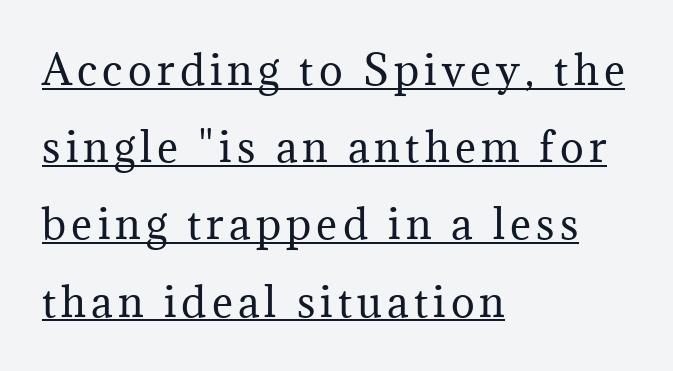
Q: Is the text bold? A: No.
Q: Is the text italic (slanted)? A: No, it is upright.
Q: Is the typeface a serif or a sans-serif typeface? A: Serif.
Q: Is the text underlined? A: Yes.
Q: How is the paragraph aligned? A: Left-aligned.
Q: Is the spacing between lines tight, normal or loose? A: Loose.
Q: Width (condensed, normal, or wide)? A: Normal.
Q: Stroke contrast? A: Medium.
Q: x-height? A: Medium.
Q: Monospaced? A: No.
